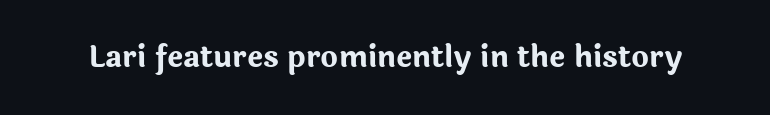
Q: Is the text bold? A: Yes.
Q: Is the text italic (slanted)? A: No, it is upright.
Q: Is the typeface a serif or a sans-serif typeface? A: Sans-serif.
Q: Is the text underlined? A: No.
Q: Is the spacing between letters normal or unusually wide? A: Normal.
Q: Width (condensed, normal, or wide)? A: Normal.
Q: Stroke contrast? A: Low.
Q: x-height? A: Medium.
Q: Monospaced? A: No.
